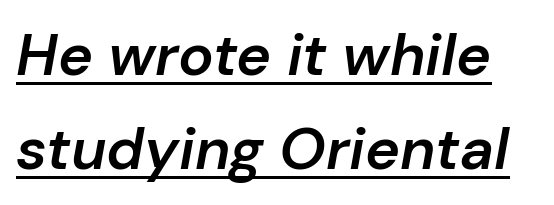
Interline gaps are of average width in this sample. You could call the tracking neutral — neither tight nor loose. Typesetter's note: demi weight, one step under bold. Looks like regular typesetting: each glyph gets only the width it needs.
